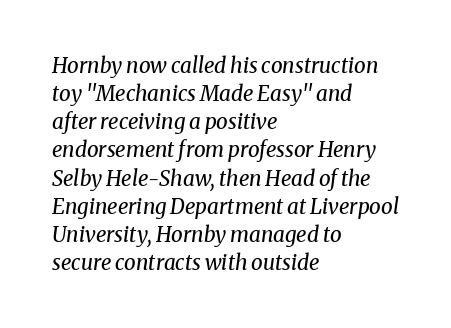
The image shows 21 px text type, italic (leaning right); set left-aligned, normal line spacing (1.34x), normal letter spacing, not underlined.
